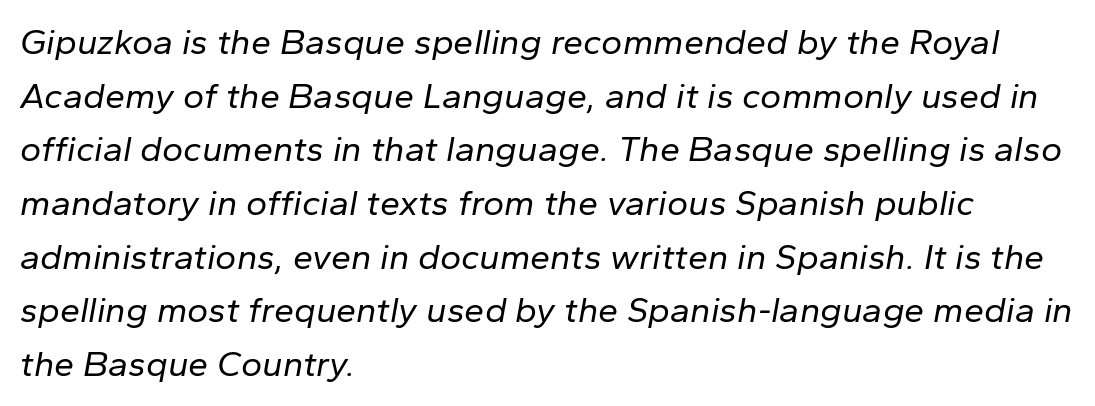
Q: Is the text bold? A: No.
Q: Is the text italic (slanted)? A: Yes, it leans right by about 10 degrees.
Q: Is the text underlined? A: No.
Q: How is the paragraph aligned? A: Left-aligned.
Q: Is the spacing between letters normal or unusually wide? A: Normal.
Q: Is the spacing between lines tight, normal or loose? A: Normal.
Q: Width (condensed, normal, or wide)? A: Normal.
Q: Stroke contrast? A: Low.
Q: x-height? A: Medium.
Q: Monospaced? A: No.
